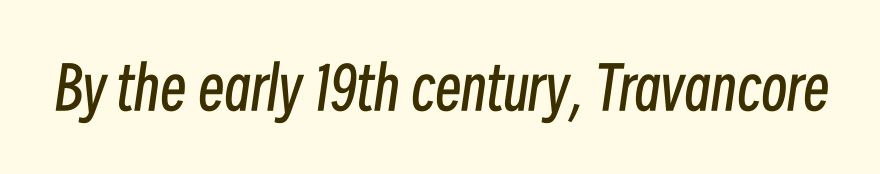
Each letter keeps its own natural width here, so spacing adapts to shape. Does the lettering tilt? It does — this is italic. The space directly below the letters is spotless. Bold? No — there's no thickening of the strokes. Default kerning and tracking; the words read as compact shapes.
